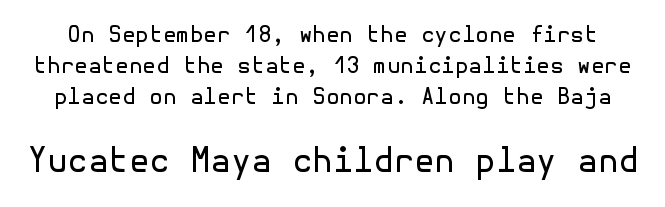
The image shows 33 px regular-weight sans-serif type, upright; set normal line spacing (1.41x), normal letter spacing, not underlined; the second (bottom) block is 1.5x larger; a medium x-height.
